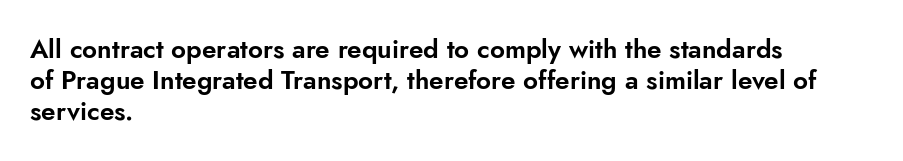
The image shows 26 px text type, upright; set left-aligned, line spacing 1.2x, normal letter spacing, not underlined.
